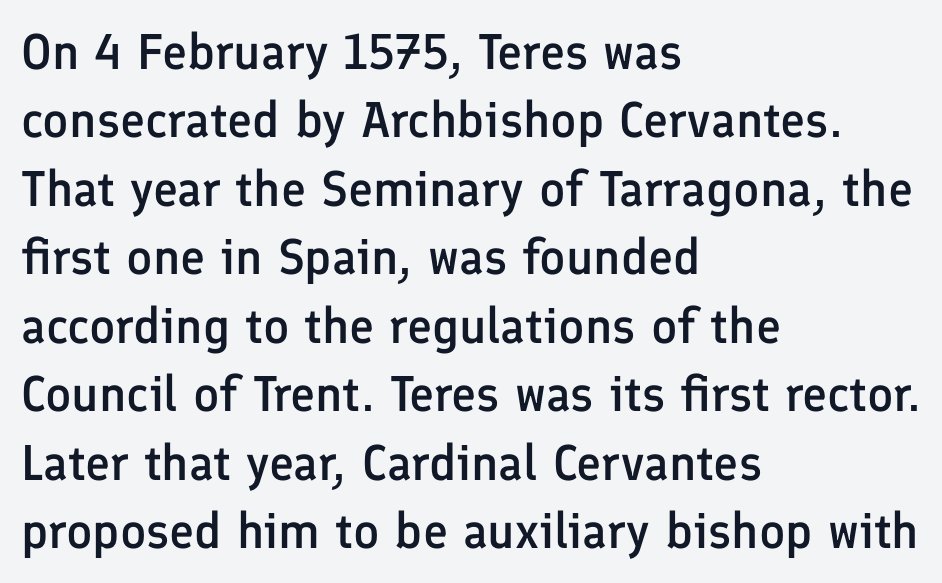
The image shows 50 px semibold sans-serif type, upright; set left-aligned, normal line spacing (1.37x), normal letter spacing, not underlined; low stroke contrast and a medium x-height.
